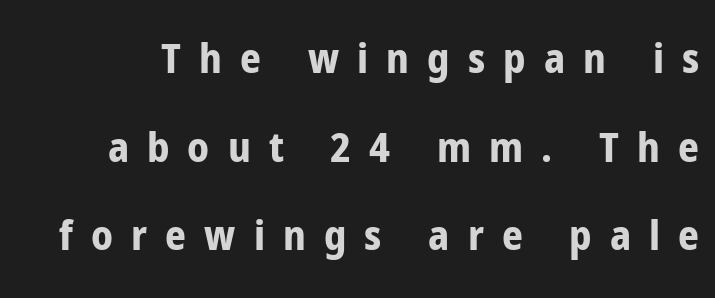
Regarding leading, the lines here are spaced well apart. Each glyph is drawn with heavy, bold strokes. It's the straight-up-and-down kind of type. In terms of letterform style, serifs are entirely absent.
